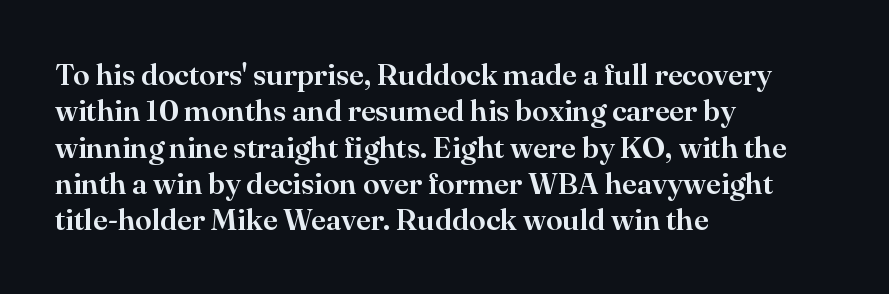
The image shows 30 px serif type, upright; set left-aligned, line spacing 1.21x, normal letter spacing, not underlined; high stroke contrast and a small x-height.
